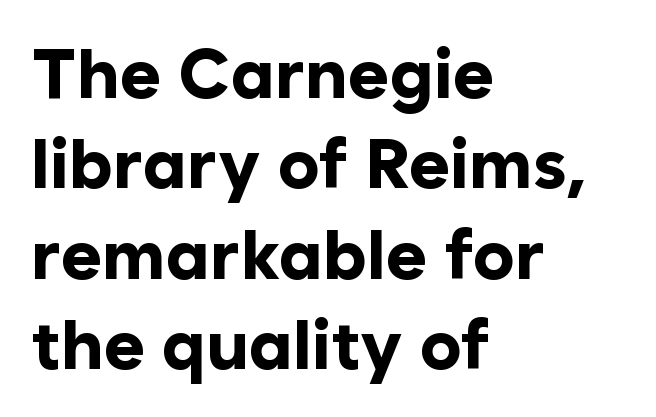
{"serif": "no", "italic": "no", "bold": "yes", "weight": "bold", "width": "normal", "stroke_contrast": "low", "x_height": "medium", "monospaced": "no", "underline": "no", "align": "left", "line_spacing": "normal", "line_spacing_ratio": 1.29, "letter_spacing": "normal", "letter_spacing_em": 0.0, "glyph_px": 70}
